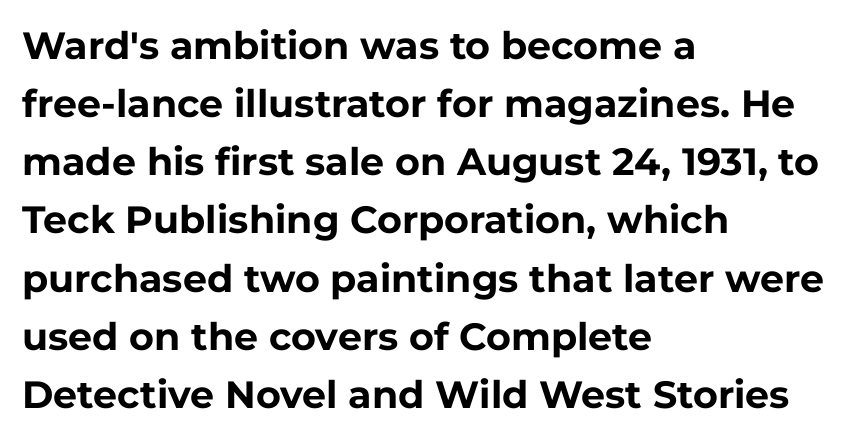
The passage shown is not underscored anywhere. This sample uses a sans-serif face. Upright lettering throughout. Typeset ragged right — the left edge is the straight one.
